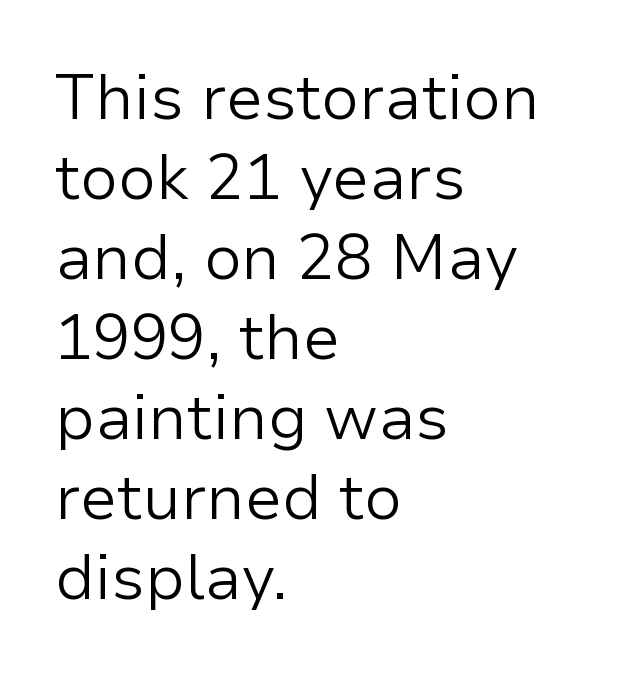
Each new line begins a customary step beneath the previous one. The letterforms sit at book weight or below. This rendering leaves character spacing at its baseline value. The paragraph has a hard left edge and a soft right edge. Does the lettering tilt? It doesn't — this is upright. A bare baseline throughout the passage.
